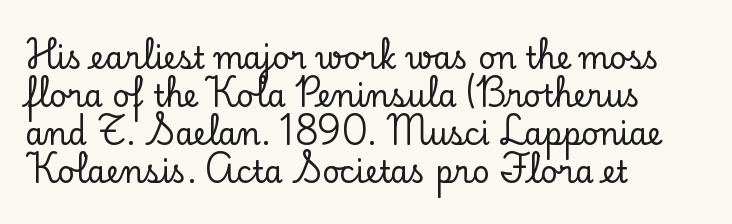
The image shows 30 px serif type, upright; set left-aligned, normal line spacing (1.27x), normal letter spacing, not underlined; low stroke contrast and a small x-height.
